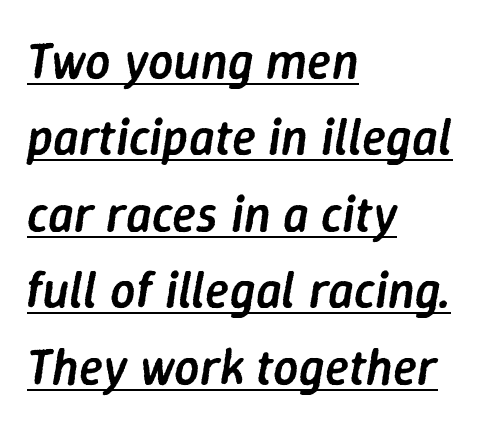
The image shows 50 px semibold type, italic (leaning right); set left-aligned, normal line spacing (1.53x), normal letter spacing, underlined; low stroke contrast and a medium x-height.
